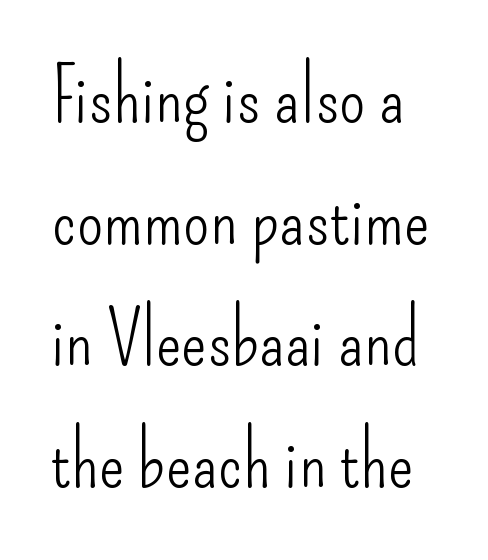
{"serif": "no", "italic": "no", "bold": "no", "weight": "light", "width": "condensed", "stroke_contrast": "low", "x_height": "small", "monospaced": "no", "underline": "no", "line_spacing": "normal", "line_spacing_ratio": 1.6, "letter_spacing": "normal", "letter_spacing_em": 0.0, "glyph_px": 76}
